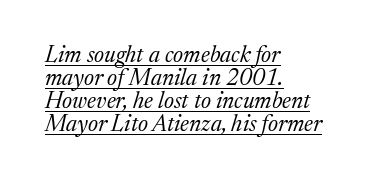
On a weight scale, this lands at 450 or below. The vertical gap from one line to the next is small. Reading down the block, your eye returns to a fixed left position each line. The rendering uses the underline text-decoration.
